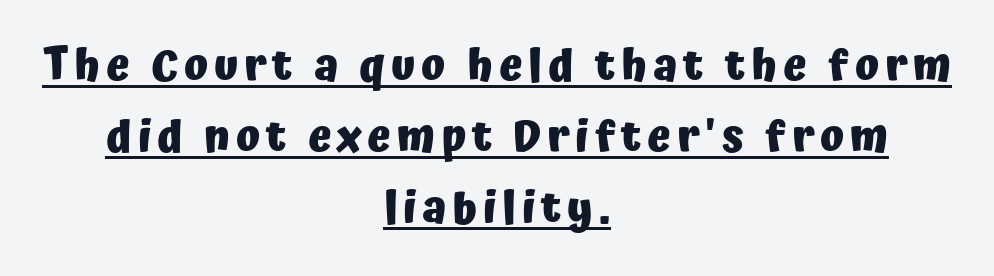
{"serif": "no", "italic": "no", "bold": "yes", "weight": "heavy", "width": "normal", "stroke_contrast": "low", "x_height": "medium", "monospaced": "no", "underline": "yes", "align": "center", "line_spacing": "normal", "line_spacing_ratio": 1.61, "glyph_px": 44}
